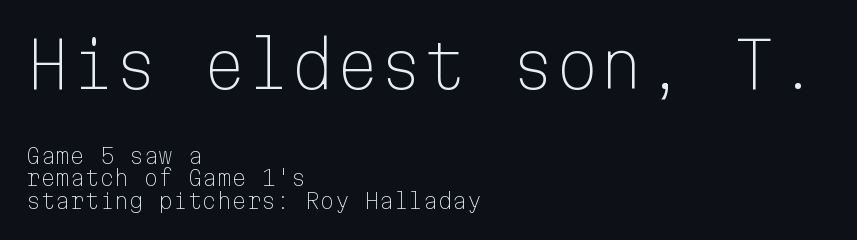
Honestly, there is no underline to notice here at all. The passage shown has conventional tracking throughout. You could count columns in this text — the font is strictly monospaced. Ascenders rise straight up at ninety degrees. This layout puts the oversized block above and the modest block below. No extra ink here — the face is not bold.
